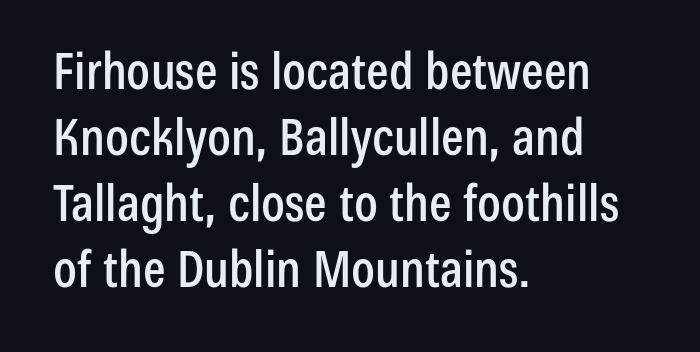
The image shows 50 px condensed sans-serif type, upright; set left-aligned, normal line spacing (1.32x), normal letter spacing, not underlined; low stroke contrast and a medium x-height.
